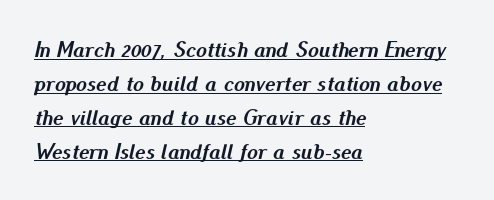
{"italic": "yes", "lean": "right", "slant_degrees": 13, "bold": "yes", "underline": "yes", "align": "left", "line_spacing": "normal", "line_spacing_ratio": 1.54, "letter_spacing": "normal", "letter_spacing_em": 0.0, "glyph_px": 22}
